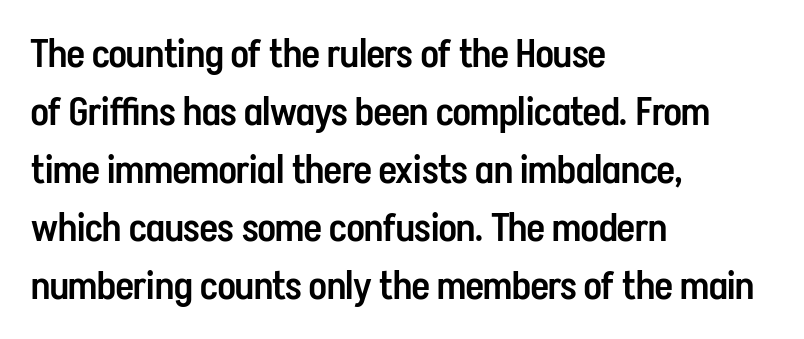
The image shows 39 px semibold, condensed sans-serif type, upright; set left-aligned, normal line spacing (1.49x), normal letter spacing, not underlined; low stroke contrast and a medium x-height.
